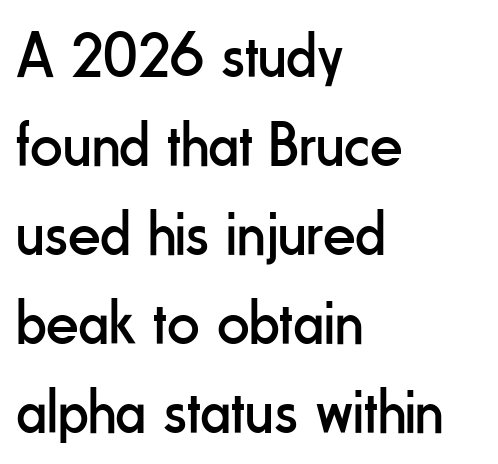
Visually the block forms a straight wall on the left and a jagged coastline on the right. Leading: standard. Heft: none added — not bold. How are the letters spaced? Ordinarily, with no added tracking.
